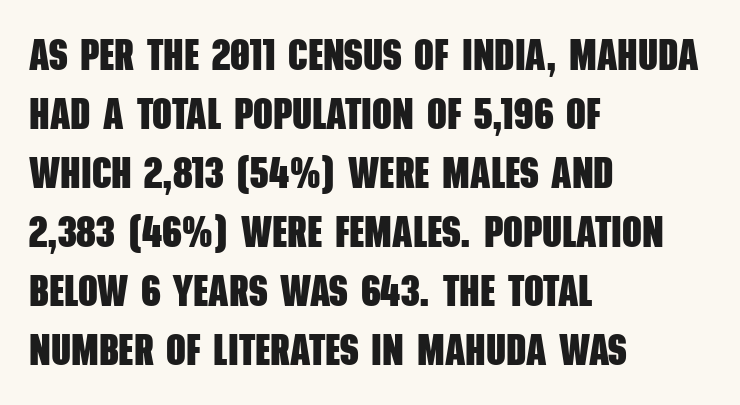
{"serif": "no", "bold": "yes", "weight": "heavy", "width": "condensed", "stroke_contrast": "low", "x_height": "large", "monospaced": "no", "underline": "no", "align": "left", "line_spacing": "normal", "line_spacing_ratio": 1.37, "letter_spacing": "normal", "letter_spacing_em": 0.0, "glyph_px": 43}
